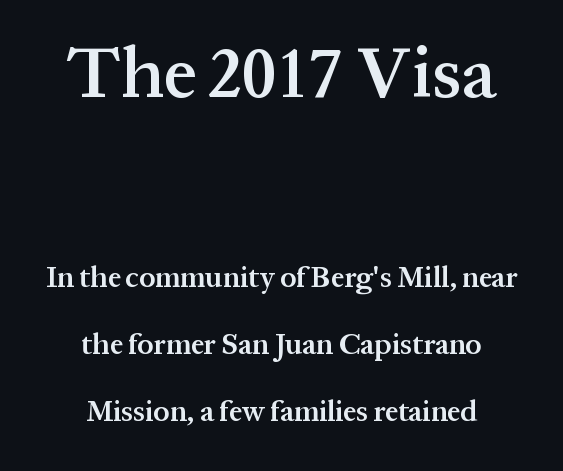
{"serif": "yes", "italic": "no", "bold": "semi", "weight": "semibold", "width": "normal", "stroke_contrast": "medium", "x_height": "medium", "monospaced": "no", "underline": "no", "align": "center", "line_spacing": "loose", "line_spacing_ratio": 2.3, "letter_spacing": "normal", "letter_spacing_em": 0.0, "larger_block": "first", "size_ratio": 2.48, "glyph_px": 72}
